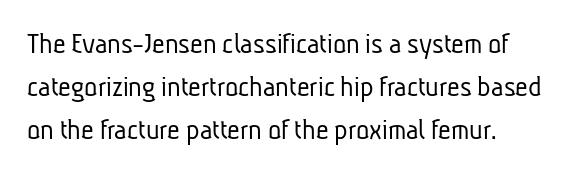
The image shows 31 px light, condensed sans-serif type; set left-aligned, normal line spacing (1.39x), normal letter spacing, not underlined; low stroke contrast and a medium x-height.
